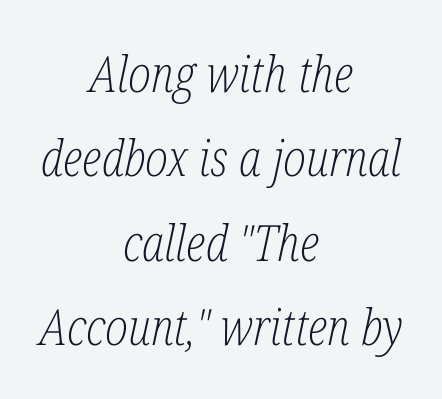
Q: Is the text bold? A: No.
Q: Is the text italic (slanted)? A: Yes, it leans right by about 12 degrees.
Q: Is the typeface a serif or a sans-serif typeface? A: Serif.
Q: Is the text underlined? A: No.
Q: How is the paragraph aligned? A: Centered.
Q: Is the spacing between letters normal or unusually wide? A: Normal.
Q: Is the spacing between lines tight, normal or loose? A: Normal.
Q: Width (condensed, normal, or wide)? A: Condensed.
Q: Stroke contrast? A: Low.
Q: x-height? A: Medium.
Q: Monospaced? A: No.
